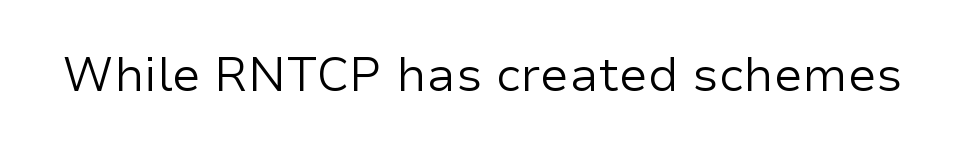
Q: Is the text bold? A: No.
Q: Is the text italic (slanted)? A: No, it is upright.
Q: Is the typeface a serif or a sans-serif typeface? A: Sans-serif.
Q: Is the text underlined? A: No.
Q: Is the spacing between letters normal or unusually wide? A: Normal.
Q: Width (condensed, normal, or wide)? A: Normal.
Q: Stroke contrast? A: Low.
Q: x-height? A: Medium.
Q: Monospaced? A: No.
